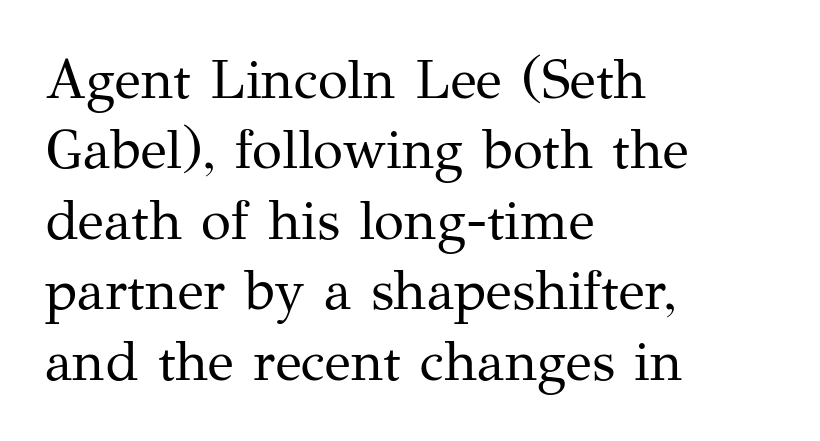
The image shows 55 px regular-weight serif type, upright; set left-aligned, normal line spacing (1.28x), normal letter spacing, not underlined; medium stroke contrast and a medium x-height.
